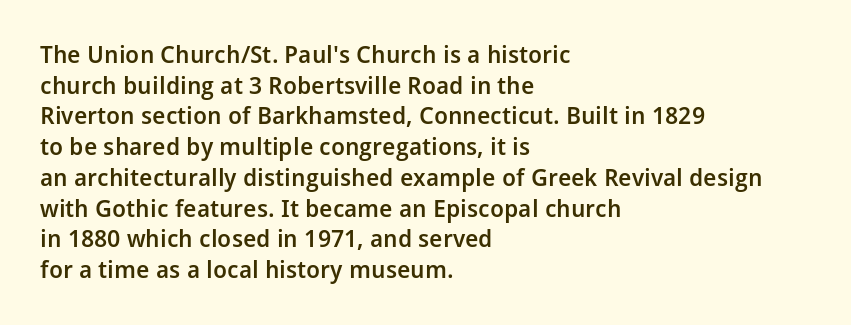
{"italic": "no", "bold": "semi", "underline": "no", "align": "left", "line_spacing": "normal", "line_spacing_ratio": 1.28, "letter_spacing": "normal", "letter_spacing_em": 0.0, "glyph_px": 24}
